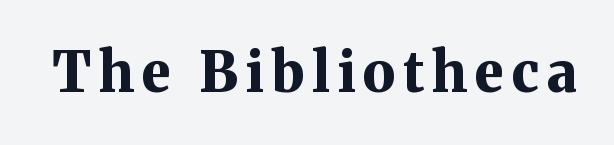
Q: Is the text bold? A: Yes.
Q: Is the text italic (slanted)? A: No, it is upright.
Q: Is the typeface a serif or a sans-serif typeface? A: Serif.
Q: Is the text underlined? A: No.
Q: Width (condensed, normal, or wide)? A: Normal.
Q: Stroke contrast? A: Medium.
Q: x-height? A: Medium.
Q: Monospaced? A: No.
